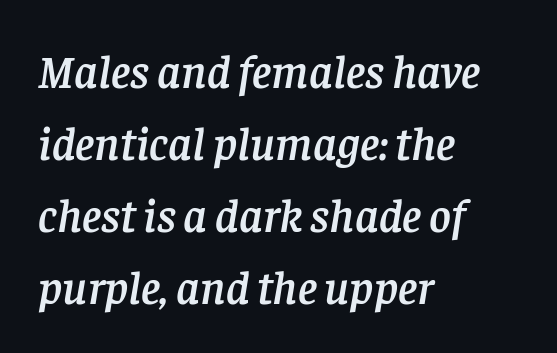
{"serif": "yes", "italic": "yes", "lean": "right", "slant_degrees": 8, "width": "normal", "stroke_contrast": "low", "x_height": "large", "monospaced": "no", "underline": "no", "align": "left", "line_spacing": "normal", "line_spacing_ratio": 1.53, "letter_spacing": "normal", "letter_spacing_em": 0.0, "glyph_px": 47}
